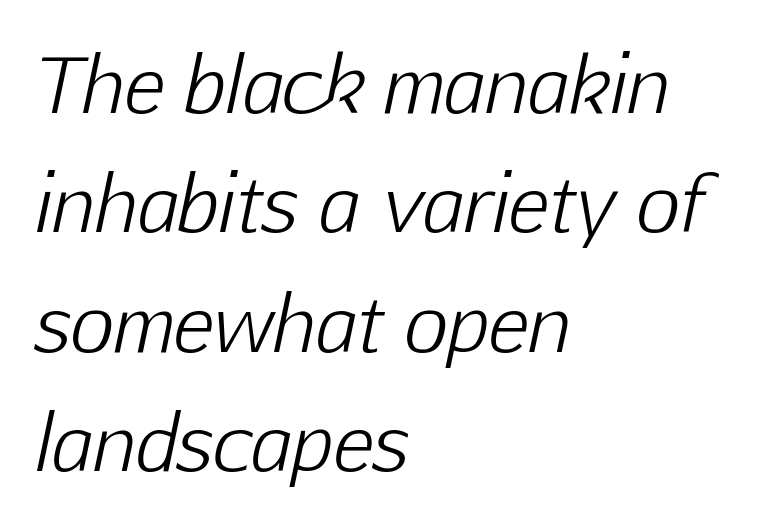
Q: Is the text bold? A: No.
Q: Is the text italic (slanted)? A: Yes, it leans right by about 12 degrees.
Q: Is the text underlined? A: No.
Q: How is the paragraph aligned? A: Left-aligned.
Q: Is the spacing between letters normal or unusually wide? A: Normal.
Q: Is the spacing between lines tight, normal or loose? A: Normal.
Q: Width (condensed, normal, or wide)? A: Normal.
Q: Stroke contrast? A: Low.
Q: x-height? A: Medium.
Q: Monospaced? A: No.
